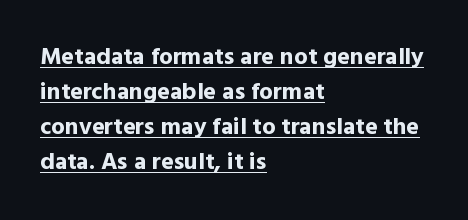
{"italic": "no", "bold": "yes", "underline": "yes", "align": "left", "line_spacing": "normal", "line_spacing_ratio": 1.46, "letter_spacing": "normal", "letter_spacing_em": 0.0, "glyph_px": 24}
